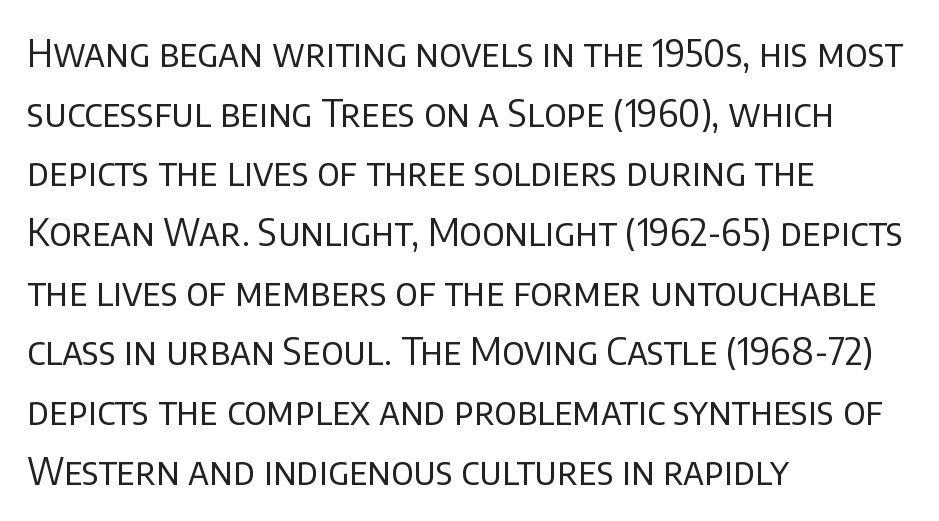
{"serif": "no", "italic": "no", "bold": "no", "weight": "regular", "width": "normal", "stroke_contrast": "low", "x_height": "large", "monospaced": "no", "underline": "no", "align": "left", "line_spacing": "normal", "line_spacing_ratio": 1.57, "letter_spacing": "normal", "letter_spacing_em": 0.0, "glyph_px": 38}
